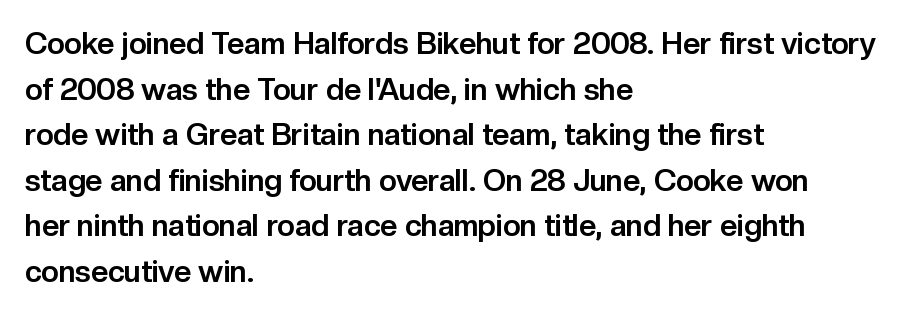
Each word holds together tightly as a unit, with standard inter-letter gaps. If you measured baseline to baseline, you'd find a middling distance. Visually the block forms a straight wall on the left and a jagged coastline on the right. Caption: bold face, heavy strokes. Do the characters align in a grid? No, the font is proportional.
